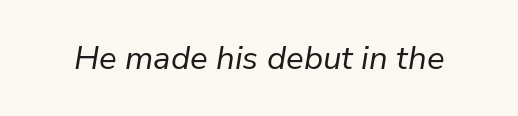
Q: Is the text bold? A: No.
Q: Is the text italic (slanted)? A: Yes, it leans right by about 9 degrees.
Q: Is the text underlined? A: No.
Q: Is the spacing between letters normal or unusually wide? A: Normal.
Q: Width (condensed, normal, or wide)? A: Normal.
Q: Stroke contrast? A: Low.
Q: x-height? A: Medium.
Q: Monospaced? A: No.
